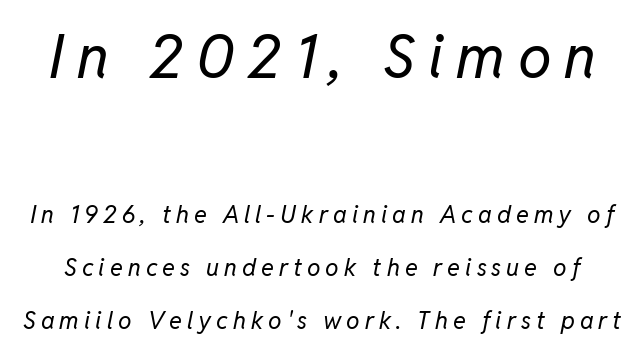
Q: Is the text bold? A: No.
Q: Is the text italic (slanted)? A: Yes, it leans right by about 11 degrees.
Q: Is the text underlined? A: No.
Q: Is the spacing between letters normal or unusually wide? A: Unusually wide.
Q: Is the spacing between lines tight, normal or loose? A: Loose.
Q: Which block of text is set in a larger size, the first (top) or the second (bottom)? A: The first (top) one.
Q: Width (condensed, normal, or wide)? A: Normal.
Q: Stroke contrast? A: Low.
Q: x-height? A: Medium.
Q: Monospaced? A: No.
